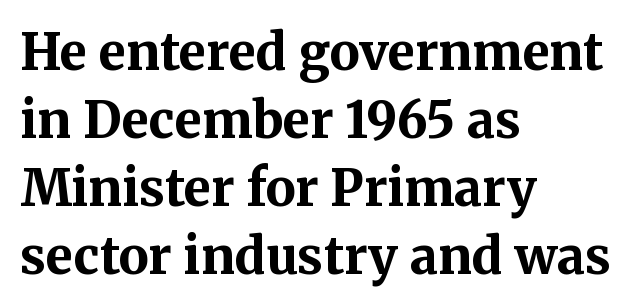
The image shows 50 px bold serif type, upright; set left-aligned, normal line spacing (1.36x), normal letter spacing, not underlined; medium stroke contrast and a medium x-height.
